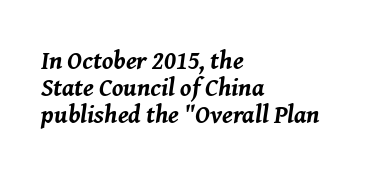
Q: Is the text bold? A: Yes.
Q: Is the text italic (slanted)? A: Yes, it leans right by about 8 degrees.
Q: Is the text underlined? A: No.
Q: How is the paragraph aligned? A: Left-aligned.
Q: Is the spacing between letters normal or unusually wide? A: Normal.
Q: Is the spacing between lines tight, normal or loose? A: Tight.
